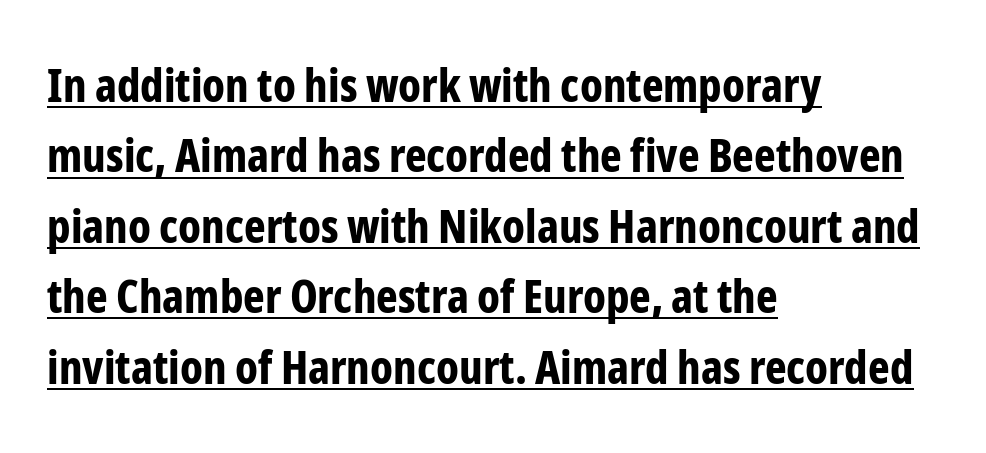
Rows of type keep a routine distance in the vertical direction. Underlined type. Proportional: the letters do not fall into vertical columns. It's the straight-up-and-down kind of type.
